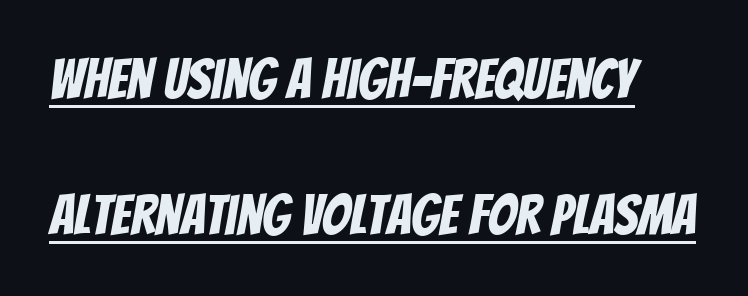
The image shows 56 px condensed sans-serif type; set loose line spacing (2.43x), normal letter spacing, underlined; low stroke contrast and a large x-height.
